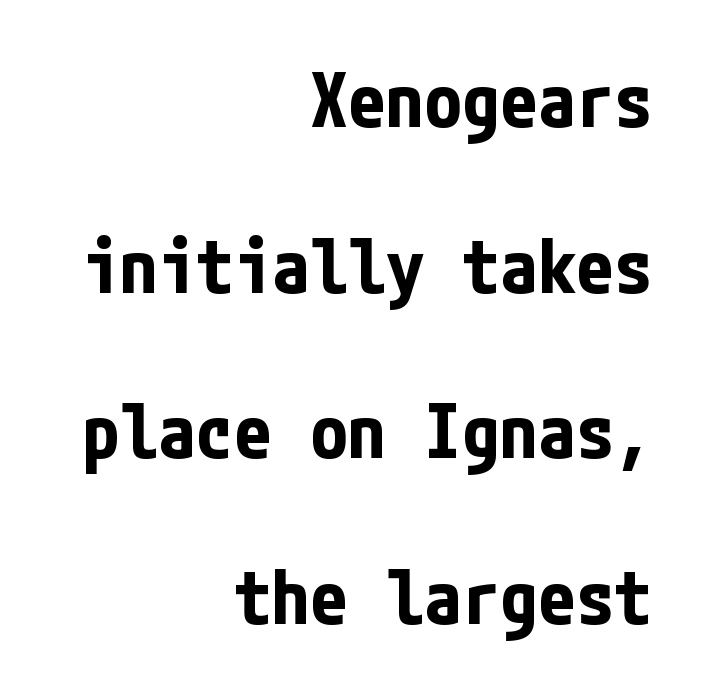
{"serif": "no", "italic": "no", "bold": "yes", "weight": "bold", "width": "condensed", "stroke_contrast": "low", "x_height": "medium", "underline": "no", "align": "right", "line_spacing": "loose", "line_spacing_ratio": 2.18, "letter_spacing": "normal", "letter_spacing_em": 0.0, "glyph_px": 76}
